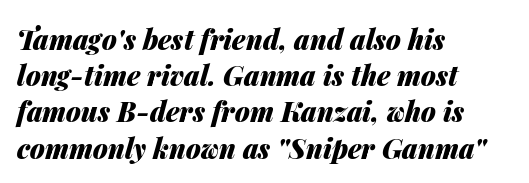
Q: Is the text bold? A: Yes.
Q: Is the text italic (slanted)? A: Yes, it leans right by about 14 degrees.
Q: Is the text underlined? A: No.
Q: How is the paragraph aligned? A: Left-aligned.
Q: Is the spacing between letters normal or unusually wide? A: Normal.
Q: Is the spacing between lines tight, normal or loose? A: Normal.
